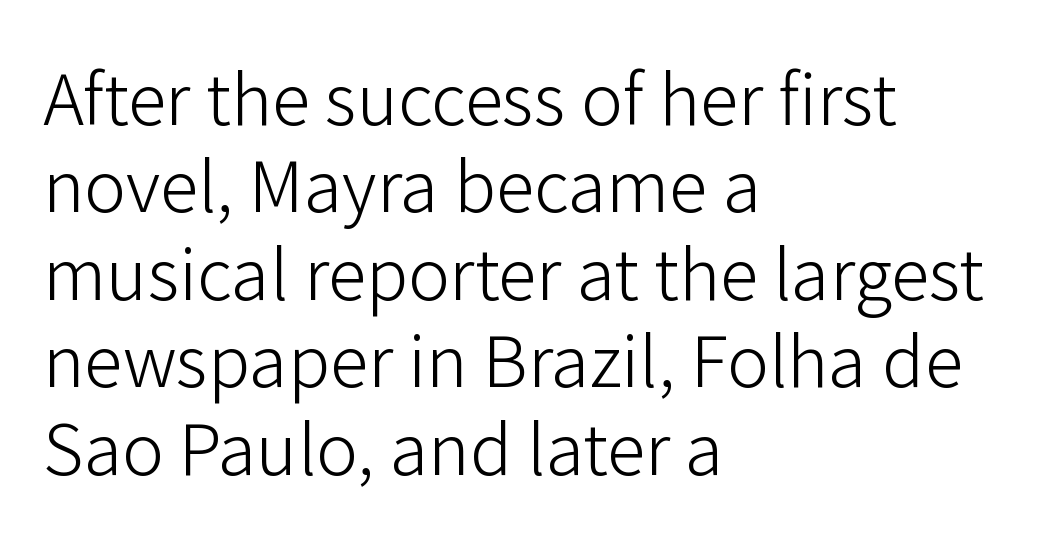
The image shows 70 px light sans-serif type, upright; set left-aligned, normal line spacing (1.25x), normal letter spacing, not underlined; low stroke contrast and a medium x-height.
